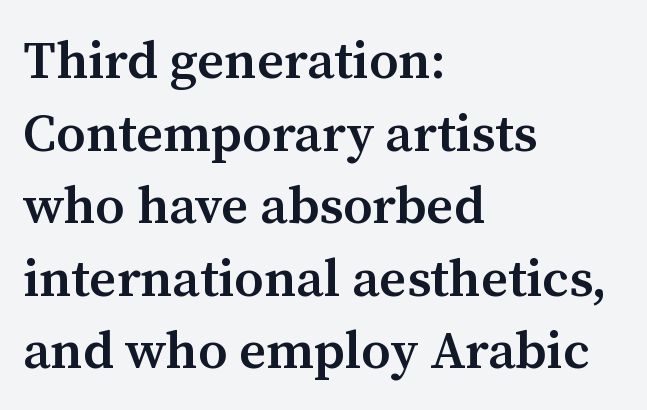
The image shows 53 px semibold serif type, upright; set left-aligned, normal line spacing (1.37x), normal letter spacing, not underlined; medium stroke contrast and a medium x-height.
